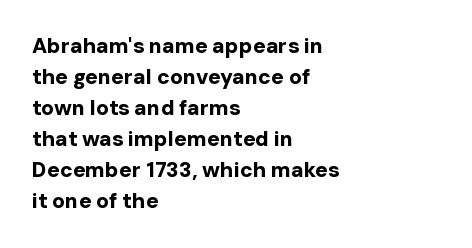
{"italic": "no", "bold": "yes", "underline": "no", "align": "left", "line_spacing": "normal", "line_spacing_ratio": 1.48, "letter_spacing": "normal", "letter_spacing_em": 0.0, "glyph_px": 21}
